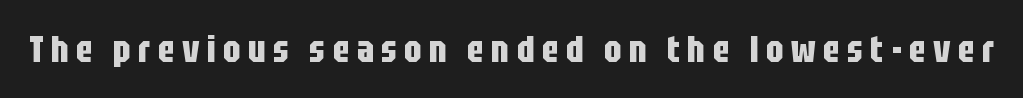
{"serif": "no", "italic": "no", "bold": "yes", "weight": "bold", "width": "condensed", "stroke_contrast": "low", "x_height": "large", "monospaced": "no", "underline": "no", "glyph_px": 38}
